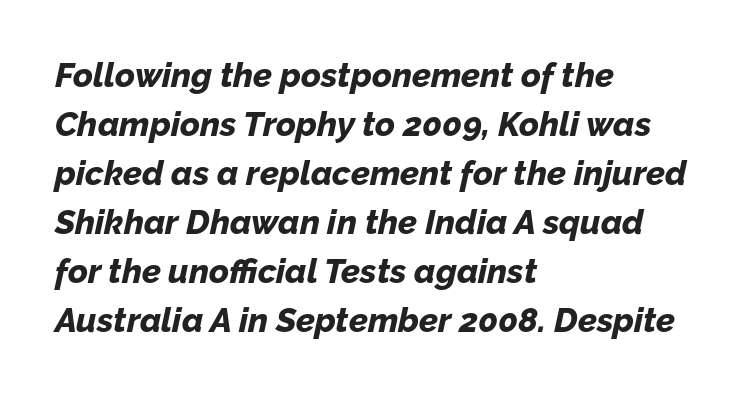
The image shows 34 px bold type, italic (leaning right); set left-aligned, normal line spacing (1.44x), normal letter spacing, not underlined; low stroke contrast and a medium x-height.
